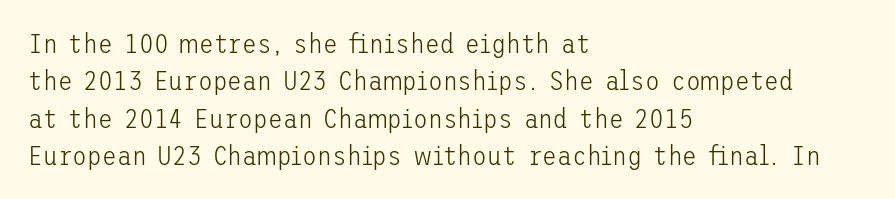
Q: Is the text bold? A: No.
Q: Is the text italic (slanted)? A: No, it is upright.
Q: Is the text underlined? A: No.
Q: How is the paragraph aligned? A: Left-aligned.
Q: Is the spacing between letters normal or unusually wide? A: Normal.
Q: Is the spacing between lines tight, normal or loose? A: Normal.
